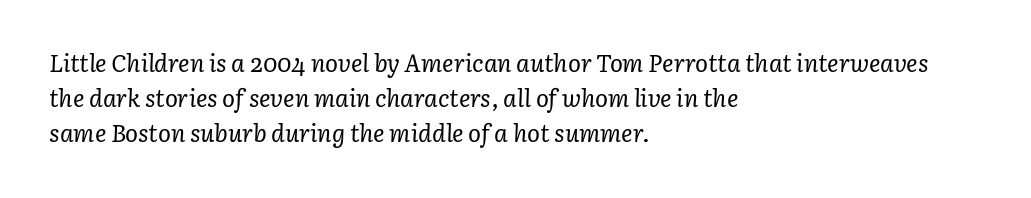
The image shows 24 px text type, italic (leaning right); set left-aligned, normal line spacing (1.46x), normal letter spacing, not underlined.
